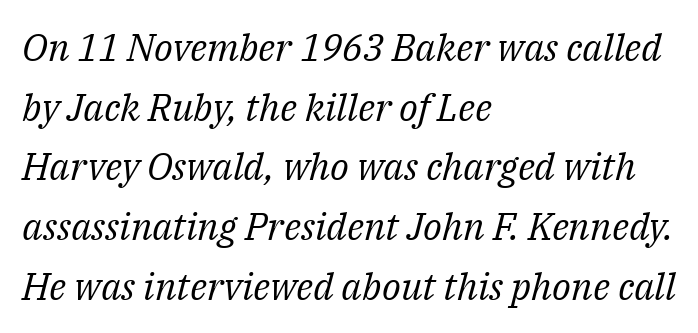
The image shows 38 px regular-weight serif type, italic (leaning right); set left-aligned, normal line spacing (1.57x), normal letter spacing, not underlined; medium stroke contrast and a medium x-height.
